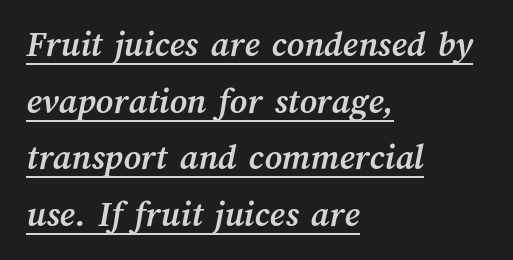
{"bold": "yes", "weight": "semibold", "width": "normal", "stroke_contrast": "medium", "x_height": "medium", "monospaced": "no", "underline": "yes", "align": "left", "line_spacing": "normal", "line_spacing_ratio": 1.53, "letter_spacing": "normal", "letter_spacing_em": 0.0, "glyph_px": 37}
